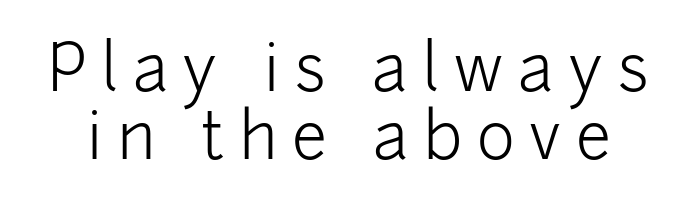
The strip under each line holds only bare page. Reading down the column, the eye jumps only a short way to each next line. The lettering stays uniformly vertical, giving the passage a roman look. The characters display no serif detailing; their extremities are plain.
